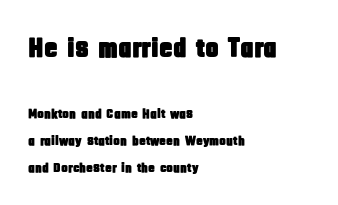
{"serif": "no", "italic": "no", "width": "condensed", "stroke_contrast": "low", "x_height": "large", "monospaced": "no", "underline": "no", "align": "left", "line_spacing": "loose", "line_spacing_ratio": 1.92, "letter_spacing": "normal", "letter_spacing_em": 0.0, "larger_block": "first", "size_ratio": 2.0, "glyph_px": 28}
